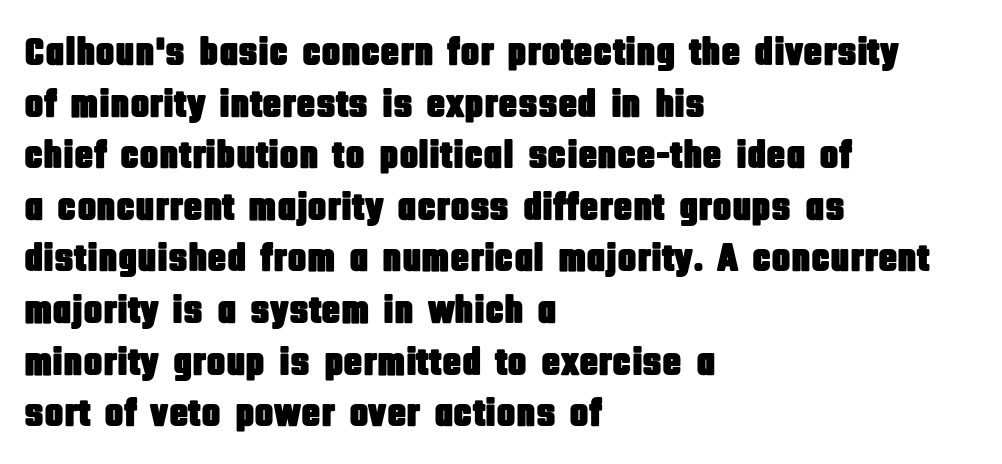
These lines stack with their left ends in a neat column. The designer left line spacing at the default. The designer went with a sans here, leaving each stem footless. Posture: upright roman.
